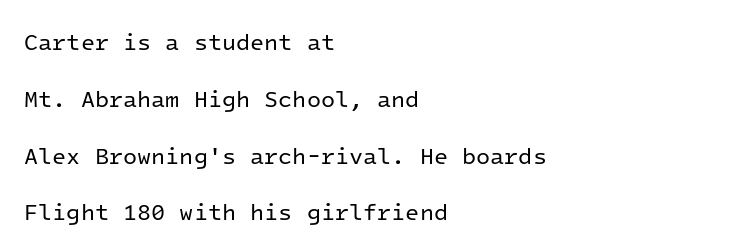
Q: Is the text bold? A: No.
Q: Is the text italic (slanted)? A: No, it is upright.
Q: Is the text underlined? A: No.
Q: How is the paragraph aligned? A: Left-aligned.
Q: Is the spacing between letters normal or unusually wide? A: Normal.
Q: Is the spacing between lines tight, normal or loose? A: Loose.
